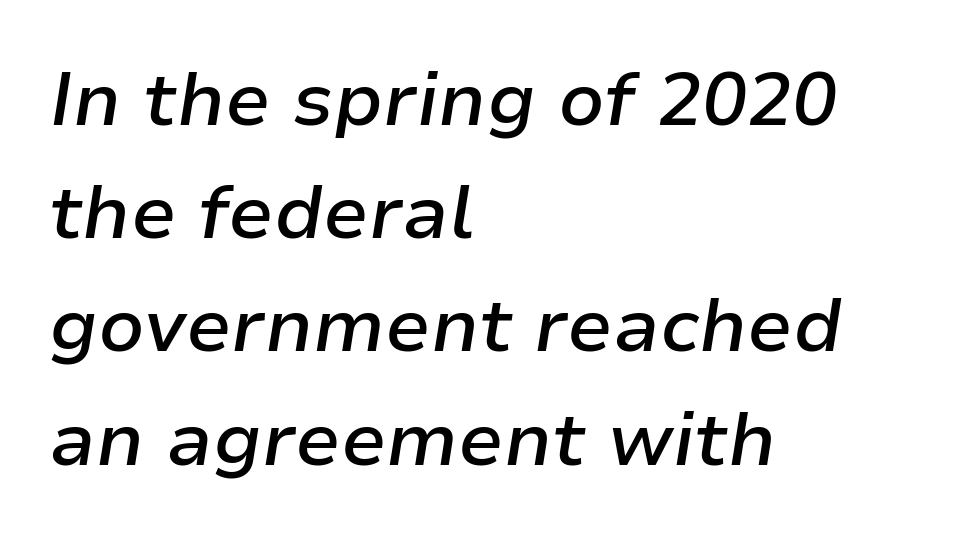
A student would call this left alignment; a typographer would say flush left, rag right. Quick note: italic. These lines are rendered in a variable-pitch font. The typesetting leans somewhat heavy: a semibold. Letters rest on an invisible, unmarked baseline. Honestly, the letter spacing is just normal — you wouldn't notice it.
